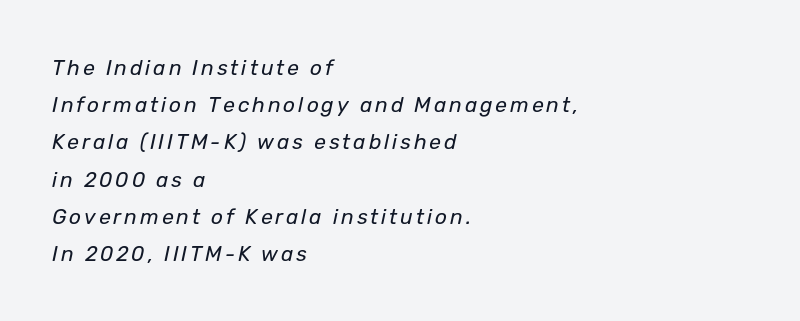
{"italic": "yes", "lean": "right", "slant_degrees": 12, "bold": "no", "underline": "no", "align": "left", "line_spacing_ratio": 1.77, "glyph_px": 21}
